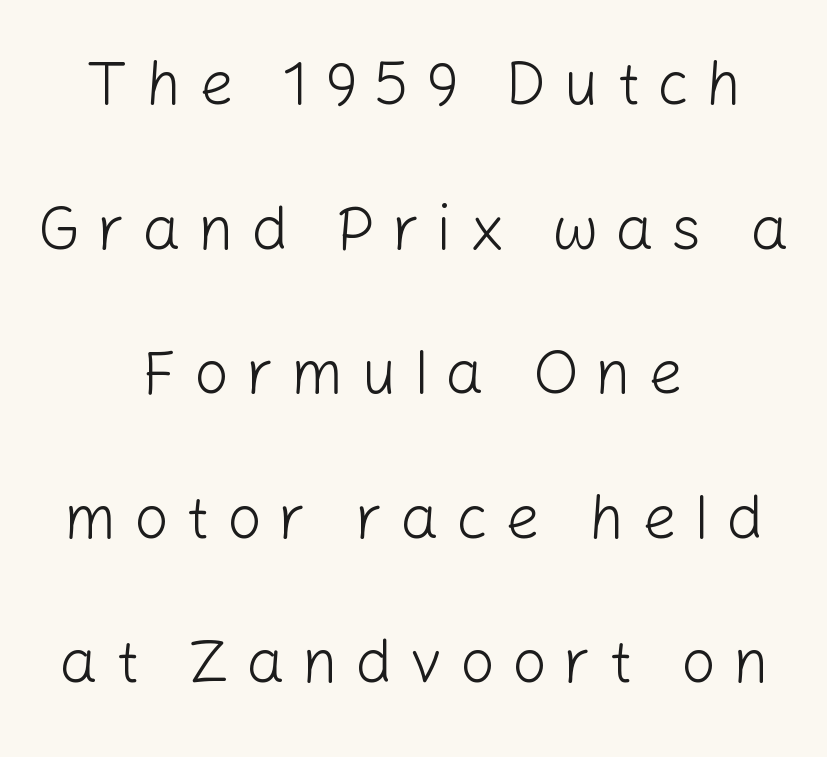
{"serif": "no", "italic": "no", "bold": "no", "weight": "light", "width": "normal", "stroke_contrast": "low", "x_height": "medium", "monospaced": "no", "underline": "no", "align": "center", "line_spacing": "loose", "line_spacing_ratio": 2.37, "letter_spacing": "wide", "letter_spacing_em": 0.28, "glyph_px": 61}
